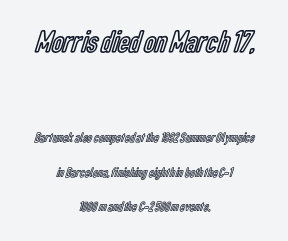
The image shows 32 px condensed type; set centered, loose line spacing (2.46x), normal letter spacing, not underlined; the first (top) block is 2.29x larger; a medium x-height.
